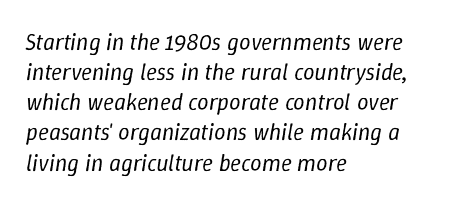
A typesetter would call this leading conventional body-copy spacing. Each row of text sits above clean, open space. The type is set solid horizontally, with unmodified tracking. The weight tops out at a normal text grade.
